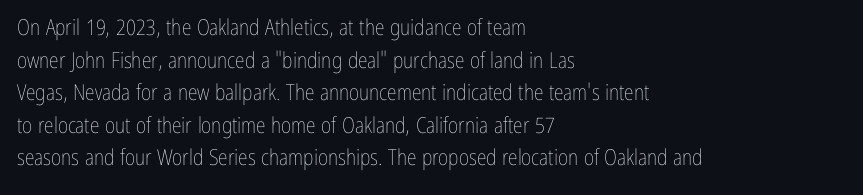
Q: Is the text bold? A: No.
Q: Is the text italic (slanted)? A: No, it is upright.
Q: Is the text underlined? A: No.
Q: How is the paragraph aligned? A: Left-aligned.
Q: Is the spacing between letters normal or unusually wide? A: Normal.
Q: Is the spacing between lines tight, normal or loose? A: Normal.
